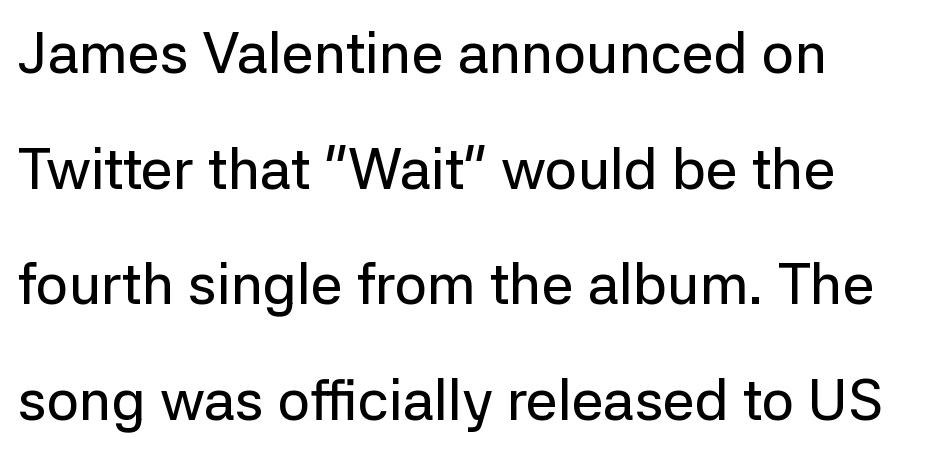
Vertical spacing — loose. Unmarked baselines from the first word to the last. Posture: straight, roman, zero tilt. Standard letterfit; no display-style spreading of the glyphs. Here the designer chose a conventional face with non-uniform glyph widths.
